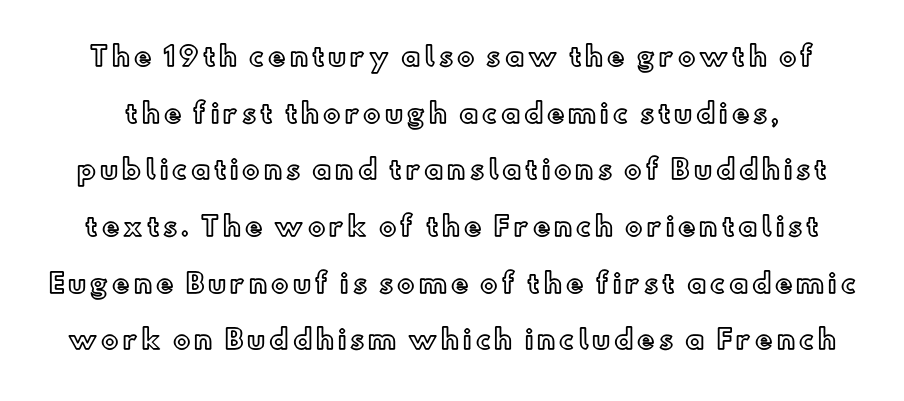
The image shows 26 px text type, upright; set loose line spacing (2.18x), not underlined.
